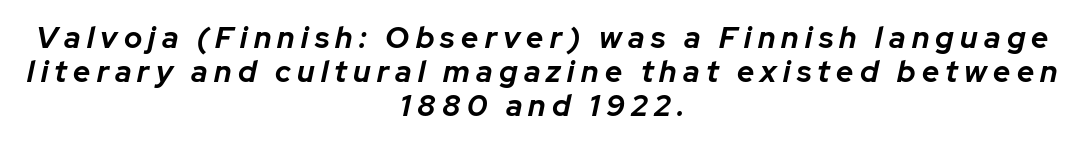
These lines are rendered in a variable-pitch font. This sample uses expanded letter spacing, leaving extra air between glyphs. In terms of weight, the rendering is a true, heavy bold. The block of text is dense from top to bottom, with scant space between rows.
